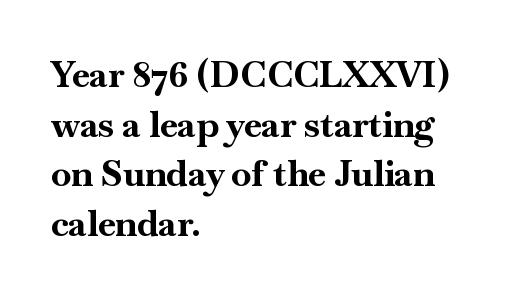
The image shows 36 px bold serif type, upright; set left-aligned, normal line spacing (1.38x), normal letter spacing, not underlined; high stroke contrast and a small x-height.
